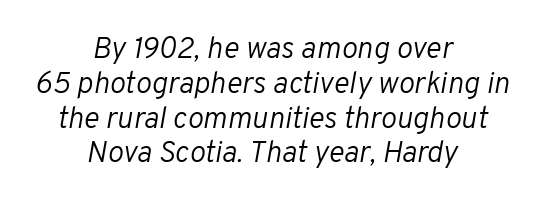
{"italic": "yes", "lean": "right", "slant_degrees": 10, "bold": "no", "weight": "light", "width": "normal", "stroke_contrast": "low", "x_height": "medium", "monospaced": "no", "underline": "no", "align": "center", "line_spacing_ratio": 1.16, "letter_spacing": "normal", "letter_spacing_em": 0.0, "glyph_px": 30}
